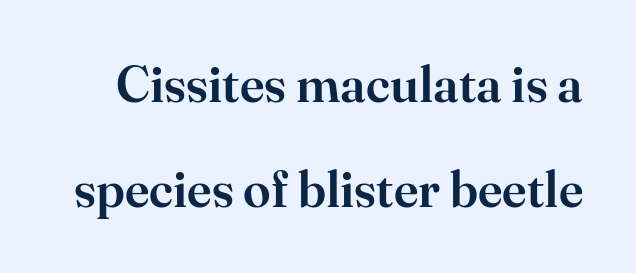
The image shows 50 px serif type, upright; set loose line spacing (2.1x), normal letter spacing, not underlined; high stroke contrast and a small x-height.
